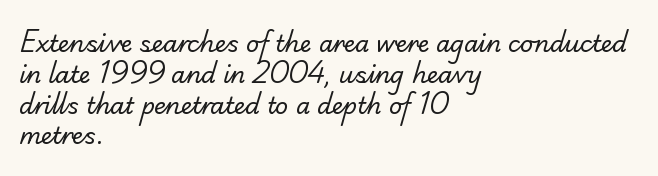
{"bold": "no", "underline": "no", "align": "left", "line_spacing": "normal", "line_spacing_ratio": 1.34, "letter_spacing": "normal", "letter_spacing_em": 0.0, "glyph_px": 23}
